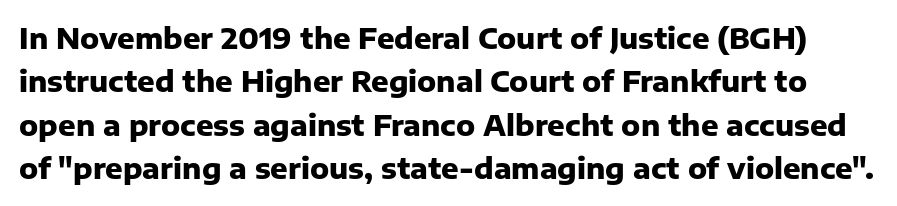
{"serif": "no", "italic": "no", "bold": "yes", "weight": "heavy", "width": "normal", "stroke_contrast": "low", "x_height": "medium", "monospaced": "no", "underline": "no", "line_spacing": "normal", "line_spacing_ratio": 1.5, "letter_spacing": "normal", "letter_spacing_em": 0.0, "glyph_px": 29}
